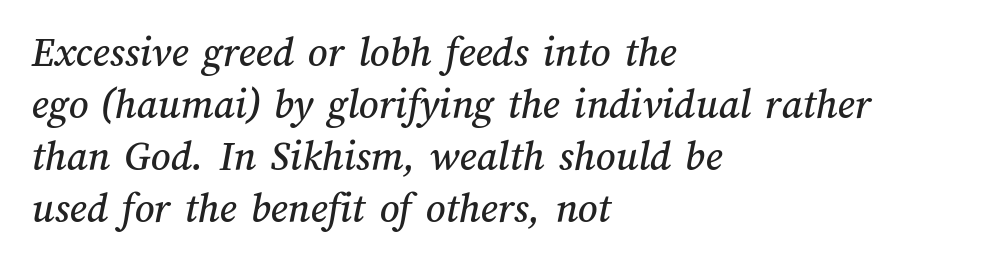
All the whitespace from short lines collects on the right. Is this a fixed-width face? No — the glyphs have proportional, varying widths. The letters sit at their default tracking, neither squeezed nor spread. Beneath every word, the page is bare.
